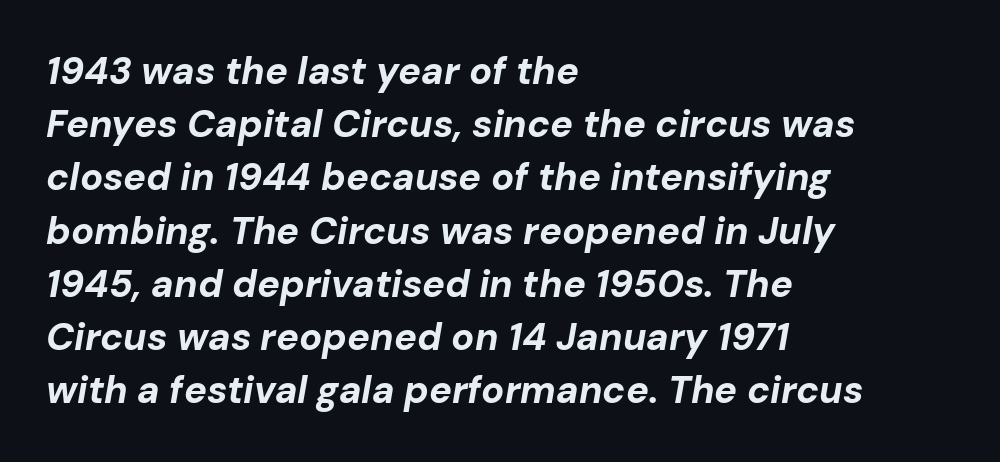
Q: Is the text bold? A: Yes.
Q: Is the text italic (slanted)? A: Yes, it leans right by about 10 degrees.
Q: Is the text underlined? A: No.
Q: How is the paragraph aligned? A: Left-aligned.
Q: Is the spacing between letters normal or unusually wide? A: Normal.
Q: Is the spacing between lines tight, normal or loose? A: Normal.
Q: Width (condensed, normal, or wide)? A: Normal.
Q: Stroke contrast? A: Low.
Q: x-height? A: Medium.
Q: Monospaced? A: No.
